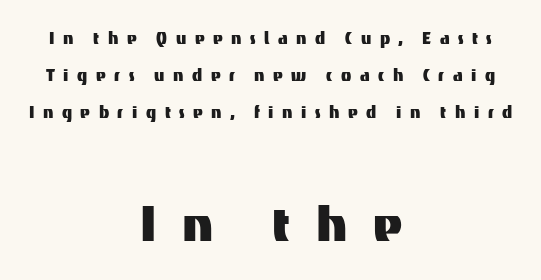
{"serif": "no", "italic": "no", "width": "normal", "stroke_contrast": "medium", "x_height": "medium", "monospaced": "no", "underline": "no", "align": "center", "line_spacing_ratio": 1.77, "letter_spacing": "wide", "letter_spacing_em": 0.41, "larger_block": "second", "size_ratio": 3.0, "glyph_px": 63}
